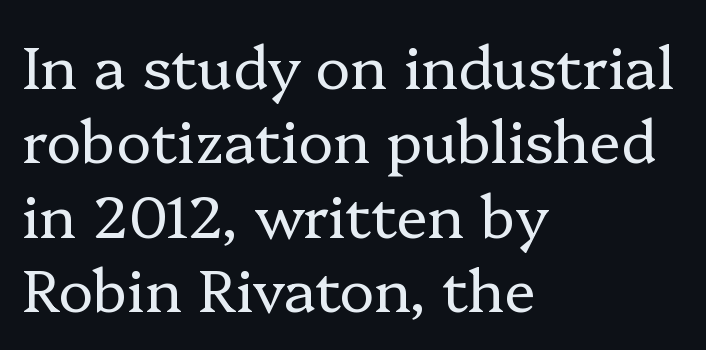
The image shows 59 px regular-weight serif type, upright; set left-aligned, normal line spacing (1.26x), normal letter spacing, not underlined; low stroke contrast and a medium x-height.
